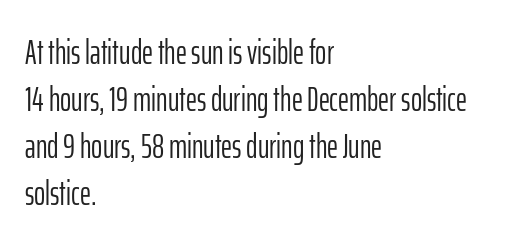
Note the varied advance widths — an 'i' is clearly narrower than an 'm'. Ascenders rise straight up at ninety degrees. Typeset ragged right — the left edge is the straight one. Plain, unruled lines of type. The rendering keeps characters at their native spacing. Font category for this specimen: sans-serif.
